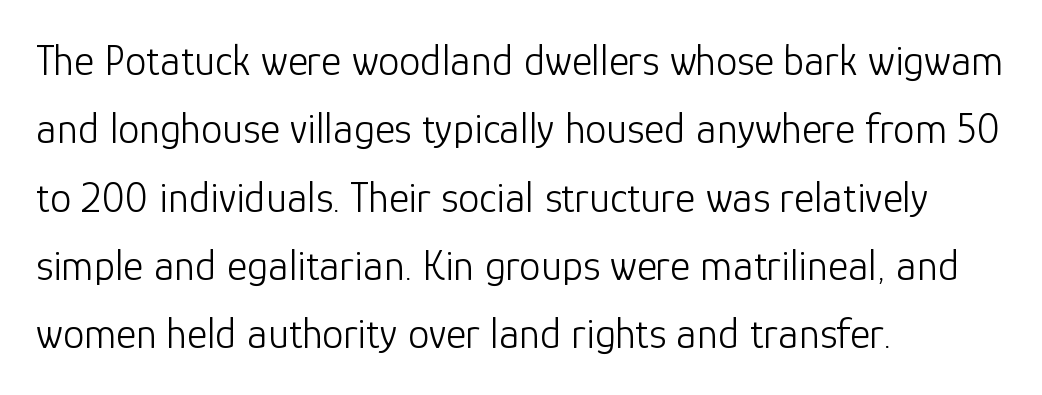
{"serif": "no", "italic": "no", "bold": "no", "weight": "light", "width": "normal", "stroke_contrast": "low", "x_height": "medium", "monospaced": "no", "underline": "no", "align": "left", "line_spacing": "normal", "line_spacing_ratio": 1.59, "letter_spacing": "normal", "letter_spacing_em": 0.0, "glyph_px": 43}
